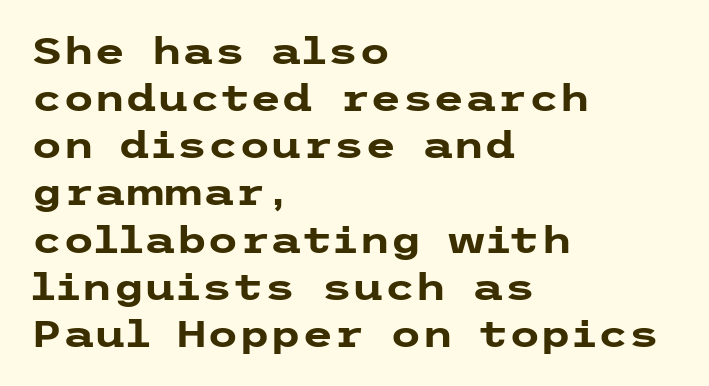
The lines in this sample share a left origin and differ only in where they stop. Unmarked baselines from the first word to the last. Leading: standard. These lines keep a tight, regular rhythm from letter to letter. A typesetter would label this face a sans.
